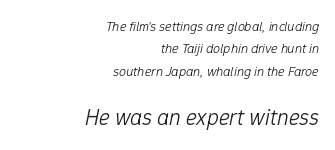
The image shows 23 px text type, italic (leaning right); set right-aligned, normal line spacing (1.59x), normal letter spacing, not underlined; the second (bottom) block is 1.64x larger.
